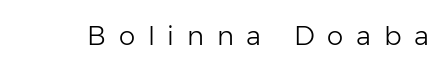
Q: Is the text bold? A: No.
Q: Is the text italic (slanted)? A: No, it is upright.
Q: Is the text underlined? A: No.
Q: Is the spacing between letters normal or unusually wide? A: Unusually wide.
